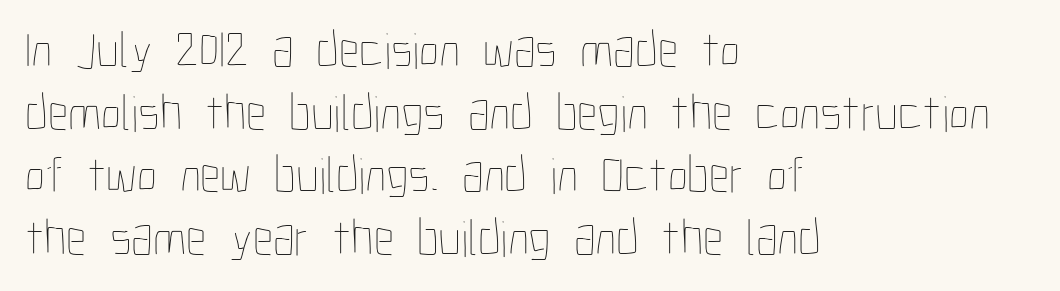
The image shows 51 px thin, condensed type, upright; set left-aligned, line spacing 1.23x, normal letter spacing, not underlined; low stroke contrast and a medium x-height.
